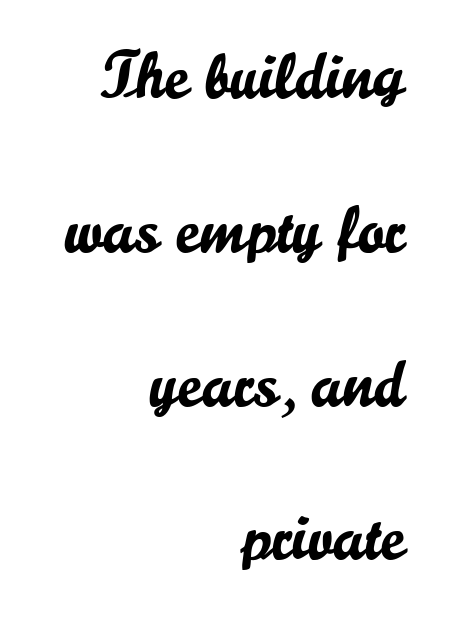
Q: Is the text italic (slanted)? A: Yes.
Q: Is the typeface a serif or a sans-serif typeface? A: Sans-serif.
Q: Is the text underlined? A: No.
Q: How is the paragraph aligned? A: Right-aligned.
Q: Is the spacing between letters normal or unusually wide? A: Normal.
Q: Is the spacing between lines tight, normal or loose? A: Loose.
Q: Width (condensed, normal, or wide)? A: Normal.
Q: Stroke contrast? A: Low.
Q: x-height? A: Small.
Q: Monospaced? A: No.
